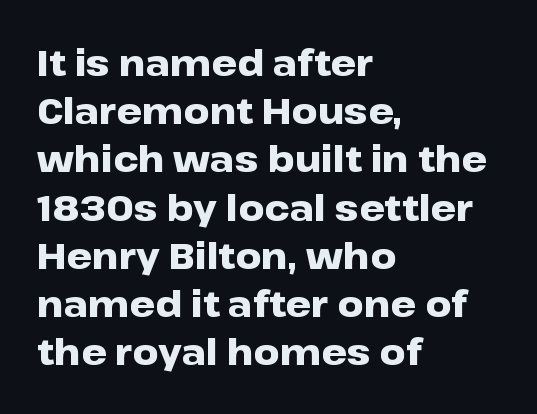
The image shows 36 px heavy, wide sans-serif type, upright; set left-aligned, normal line spacing (1.34x), normal letter spacing, not underlined; low stroke contrast and a medium x-height.
